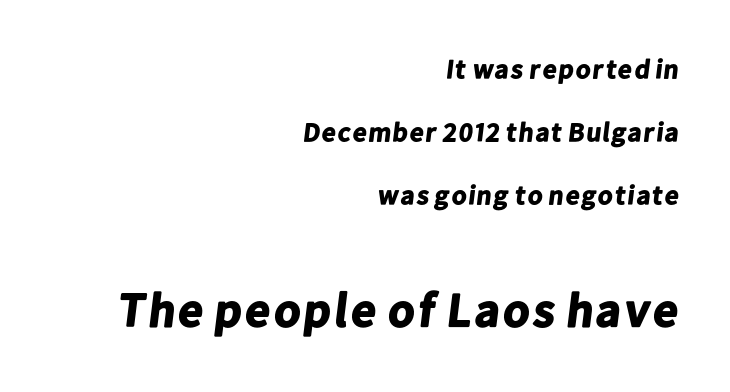
The image shows 48 px bold sans-serif type; set right-aligned, loose line spacing (2.33x), normal letter spacing, not underlined; the second (bottom) block is 1.78x larger; low stroke contrast and a medium x-height.
